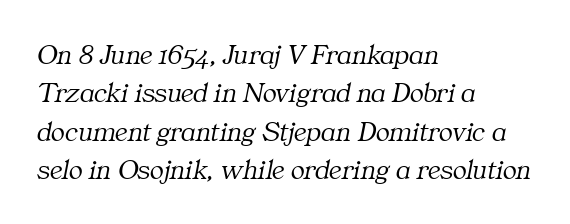
Q: Is the text bold? A: No.
Q: Is the text italic (slanted)? A: Yes, it leans right by about 11 degrees.
Q: Is the typeface a serif or a sans-serif typeface? A: Serif.
Q: Is the text underlined? A: No.
Q: How is the paragraph aligned? A: Left-aligned.
Q: Is the spacing between letters normal or unusually wide? A: Normal.
Q: Is the spacing between lines tight, normal or loose? A: Normal.
Q: Width (condensed, normal, or wide)? A: Normal.
Q: Stroke contrast? A: Medium.
Q: x-height? A: Medium.
Q: Monospaced? A: No.
